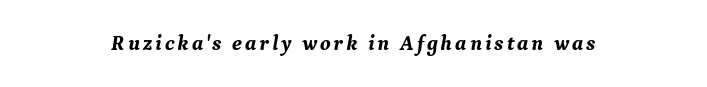
Thick stems and heavy bowls — unmistakably bold. If you drew a line through each stem, it would be angled. Bare-footed words on every line.
